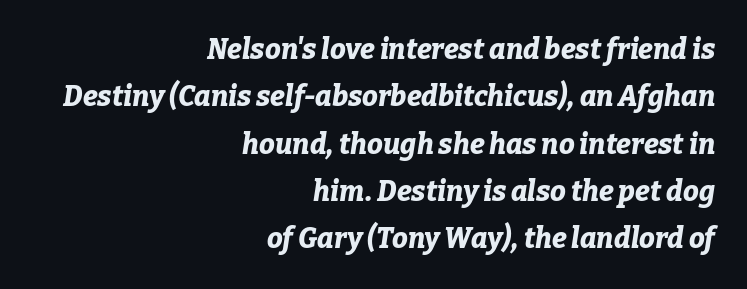
Q: Is the text bold? A: Yes.
Q: Is the text italic (slanted)? A: Yes, it leans right by about 9 degrees.
Q: Is the text underlined? A: No.
Q: How is the paragraph aligned? A: Right-aligned.
Q: Is the spacing between letters normal or unusually wide? A: Normal.
Q: Is the spacing between lines tight, normal or loose? A: Normal.
Q: Width (condensed, normal, or wide)? A: Normal.
Q: Stroke contrast? A: Low.
Q: x-height? A: Medium.
Q: Monospaced? A: No.
